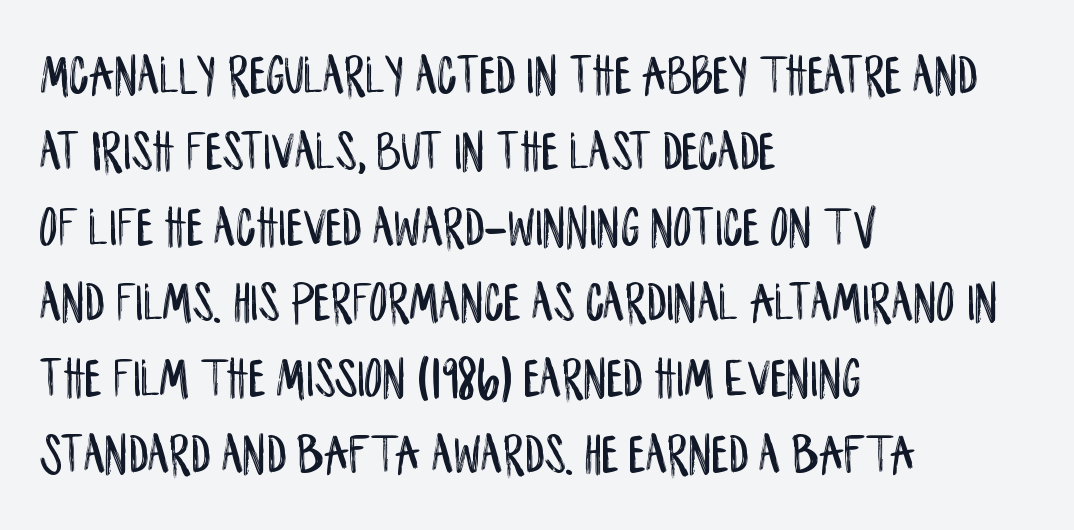
Italic: no, the glyphs are upright roman. Descenders hang freely into open space. Varying glyph widths throughout — classic text-font behaviour. A typesetter would label this face a sans. A normal amount of white space separates one row of letters from the next.
